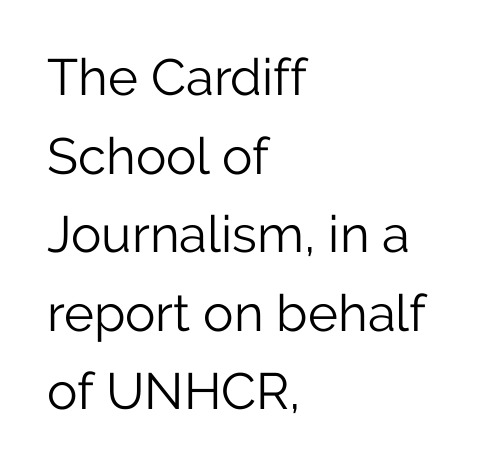
{"serif": "no", "italic": "no", "bold": "no", "weight": "light", "width": "normal", "stroke_contrast": "low", "x_height": "medium", "monospaced": "no", "underline": "no", "align": "left", "line_spacing": "normal", "line_spacing_ratio": 1.54, "letter_spacing": "normal", "letter_spacing_em": 0.0, "glyph_px": 51}
